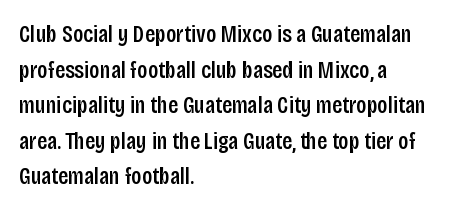
{"italic": "no", "bold": "semi", "underline": "no", "align": "left", "line_spacing": "normal", "line_spacing_ratio": 1.48, "letter_spacing": "normal", "letter_spacing_em": 0.0, "glyph_px": 24}
